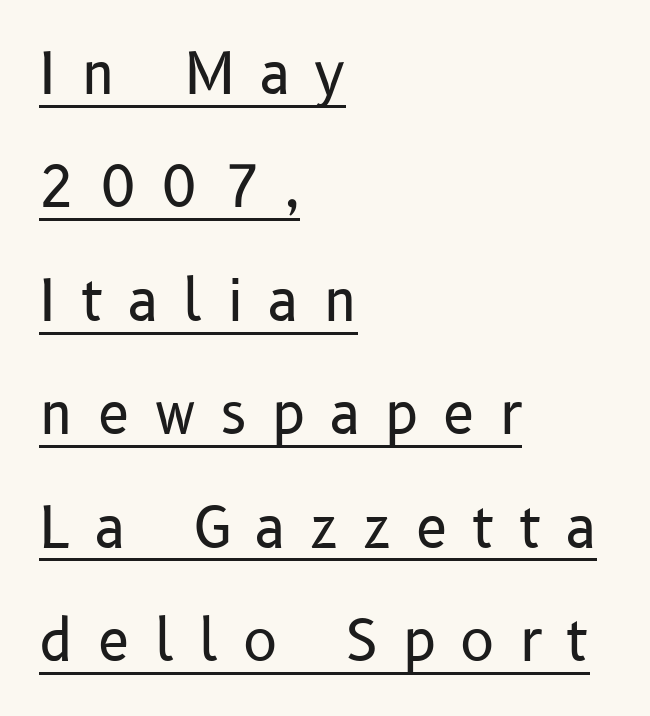
Q: Is the text bold? A: No.
Q: Is the text italic (slanted)? A: No, it is upright.
Q: Is the typeface a serif or a sans-serif typeface? A: Sans-serif.
Q: Is the text underlined? A: Yes.
Q: How is the paragraph aligned? A: Left-aligned.
Q: Is the spacing between letters normal or unusually wide? A: Unusually wide.
Q: Is the spacing between lines tight, normal or loose? A: Loose.
Q: Width (condensed, normal, or wide)? A: Normal.
Q: Stroke contrast? A: Low.
Q: x-height? A: Medium.
Q: Monospaced? A: No.
